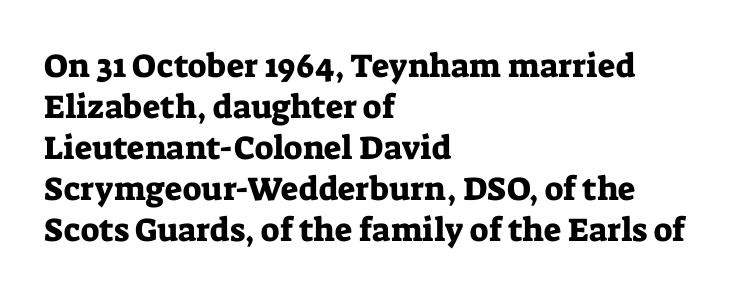
The face used here is proportionally spaced, like ordinary book or web type. Underline: absent. The ragged edge is on the right, which tells us the setting is flush left. Unlike italic type, these characters show no tilt at all.
